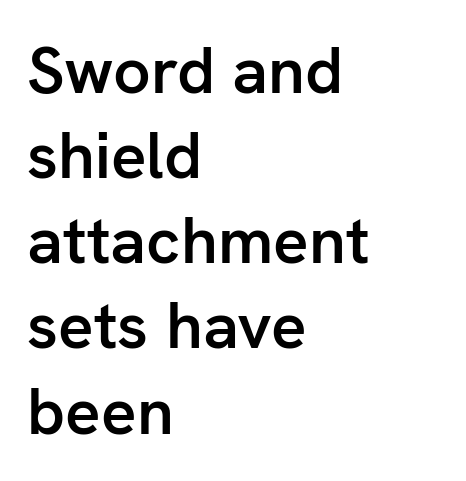
The image shows 66 px semibold sans-serif type, upright; set left-aligned, normal line spacing (1.29x), normal letter spacing, not underlined; low stroke contrast and a medium x-height.
